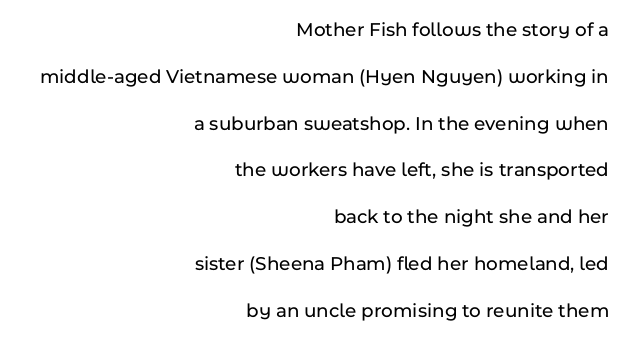
Default kerning and tracking; the words read as compact shapes. Honestly, the rows look like they've been pulled way apart. A bare baseline throughout the passage. Casual observation: everything's shoved over to the right.
